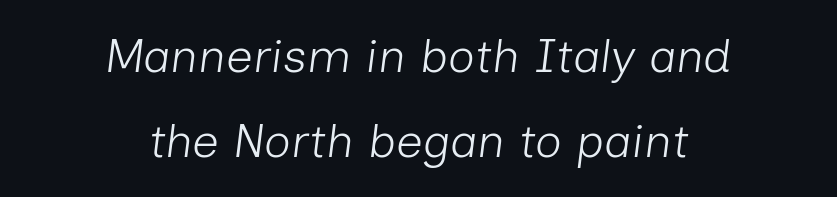
{"italic": "yes", "lean": "right", "slant_degrees": 7, "bold": "no", "weight": "light", "width": "normal", "stroke_contrast": "low", "x_height": "medium", "monospaced": "no", "underline": "no", "align": "center", "line_spacing_ratio": 1.81, "letter_spacing": "normal", "letter_spacing_em": 0.0, "glyph_px": 47}
